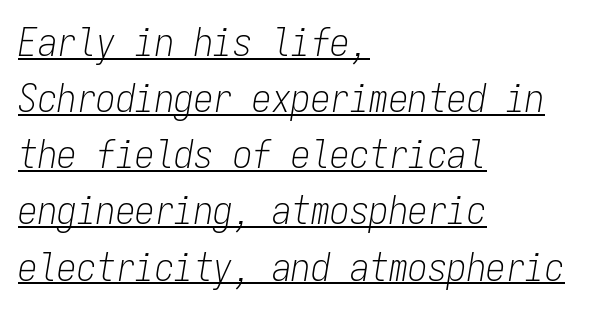
The paragraph has a hard left edge and a soft right edge. Vertical stems look standard width or narrower in stroke. Students, observe the line beneath the letters — that is underlining. You could count columns in this text — the font is strictly monospaced. Successive baselines arrive at the customary interval.
